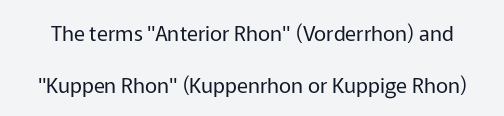
The image shows 21 px text type, upright; set loose line spacing (2.47x), normal letter spacing, not underlined.
